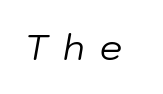
Q: Is the text bold? A: No.
Q: Is the text italic (slanted)? A: Yes, it leans right by about 10 degrees.
Q: Is the text underlined? A: No.
Q: Is the spacing between letters normal or unusually wide? A: Unusually wide.
Q: Width (condensed, normal, or wide)? A: Normal.
Q: Stroke contrast? A: Low.
Q: x-height? A: Medium.
Q: Monospaced? A: No.
